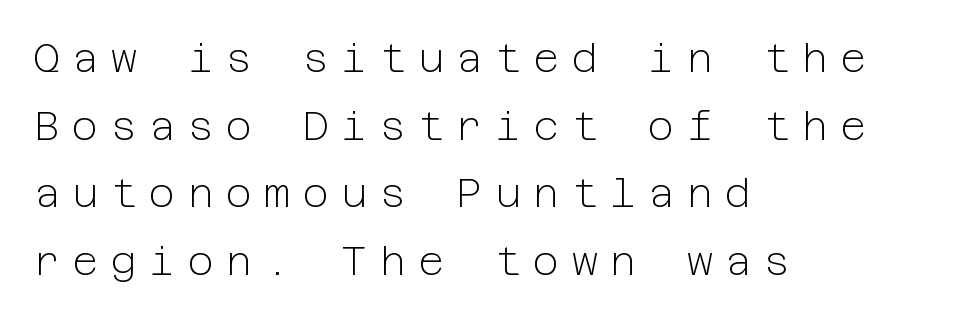
{"serif": "no", "italic": "no", "bold": "no", "weight": "light", "width": "normal", "stroke_contrast": "low", "x_height": "medium", "underline": "no", "align": "left", "line_spacing": "normal", "line_spacing_ratio": 1.69, "letter_spacing": "wide", "letter_spacing_em": 0.31, "glyph_px": 40}
